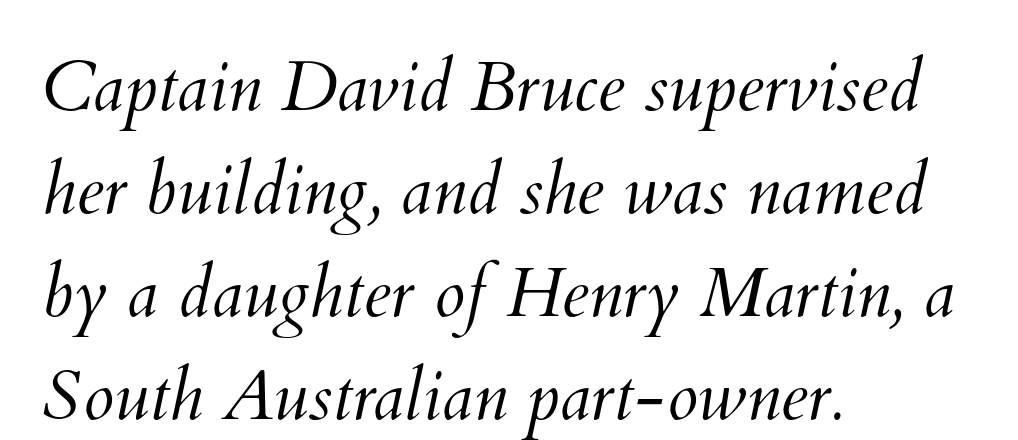
{"bold": "no", "weight": "light", "width": "normal", "stroke_contrast": "medium", "x_height": "small", "monospaced": "no", "underline": "no", "align": "left", "line_spacing": "normal", "line_spacing_ratio": 1.47, "letter_spacing": "normal", "letter_spacing_em": 0.0, "glyph_px": 70}
